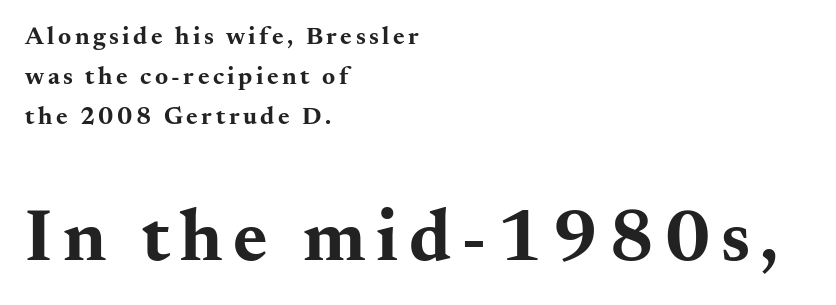
The image shows 74 px bold, wide serif type, upright; set left-aligned, normal line spacing (1.61x), not underlined; the second (bottom) block is 2.96x larger; medium stroke contrast and a small x-height.
